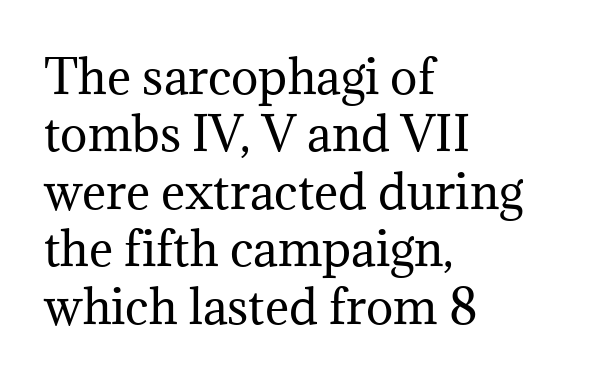
Q: Is the text bold? A: No.
Q: Is the text italic (slanted)? A: No, it is upright.
Q: Is the typeface a serif or a sans-serif typeface? A: Serif.
Q: Is the text underlined? A: No.
Q: How is the paragraph aligned? A: Left-aligned.
Q: Is the spacing between letters normal or unusually wide? A: Normal.
Q: Is the spacing between lines tight, normal or loose? A: Normal.
Q: Width (condensed, normal, or wide)? A: Normal.
Q: Stroke contrast? A: Medium.
Q: x-height? A: Medium.
Q: Monospaced? A: No.
